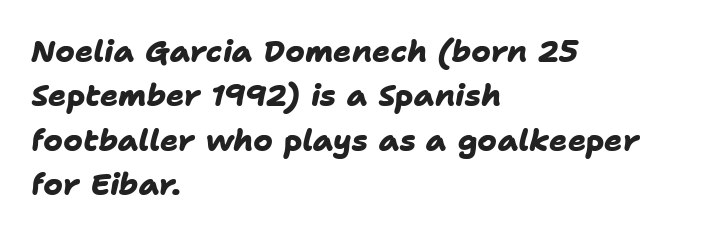
{"serif": "no", "bold": "yes", "weight": "heavy", "width": "normal", "stroke_contrast": "low", "x_height": "medium", "monospaced": "no", "underline": "no", "align": "left", "line_spacing": "normal", "line_spacing_ratio": 1.48, "letter_spacing": "normal", "letter_spacing_em": 0.0, "glyph_px": 30}
